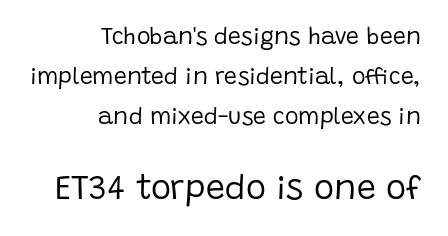
The image shows 34 px regular-weight sans-serif type, upright; set right-aligned, line spacing 1.73x, normal letter spacing, not underlined; the second (bottom) block is 1.48x larger; low stroke contrast and a large x-height.
